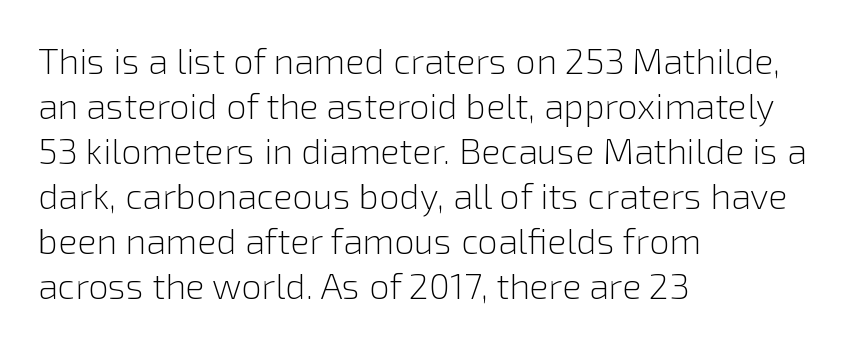
Q: Is the text bold? A: No.
Q: Is the text italic (slanted)? A: No, it is upright.
Q: Is the typeface a serif or a sans-serif typeface? A: Sans-serif.
Q: Is the text underlined? A: No.
Q: How is the paragraph aligned? A: Left-aligned.
Q: Is the spacing between letters normal or unusually wide? A: Normal.
Q: Is the spacing between lines tight, normal or loose? A: Normal.
Q: Width (condensed, normal, or wide)? A: Normal.
Q: Stroke contrast? A: Low.
Q: x-height? A: Medium.
Q: Monospaced? A: No.
